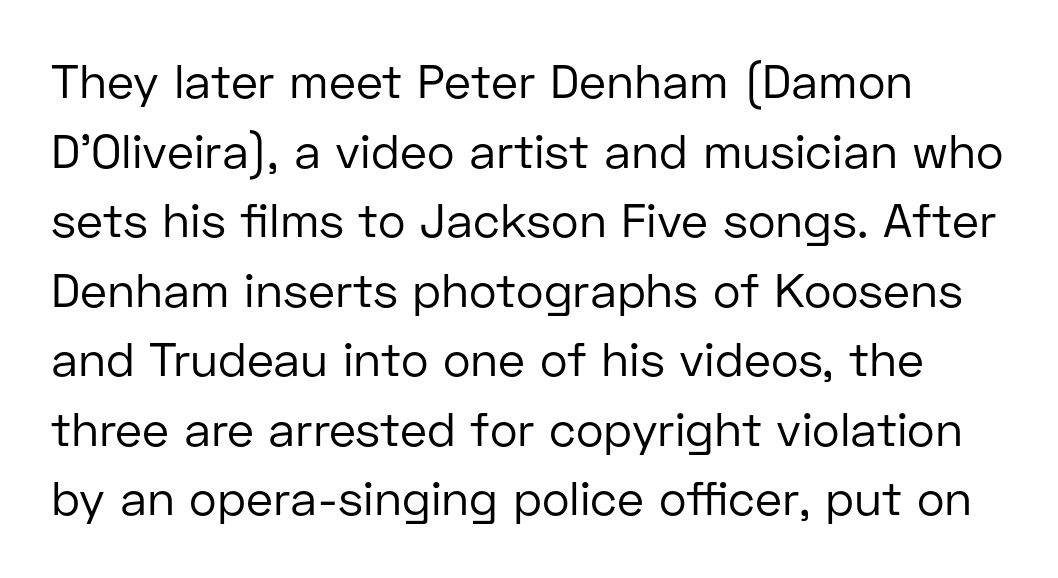
The image shows 47 px regular-weight sans-serif type, upright; set normal line spacing (1.48x), normal letter spacing, not underlined; low stroke contrast and a medium x-height.
